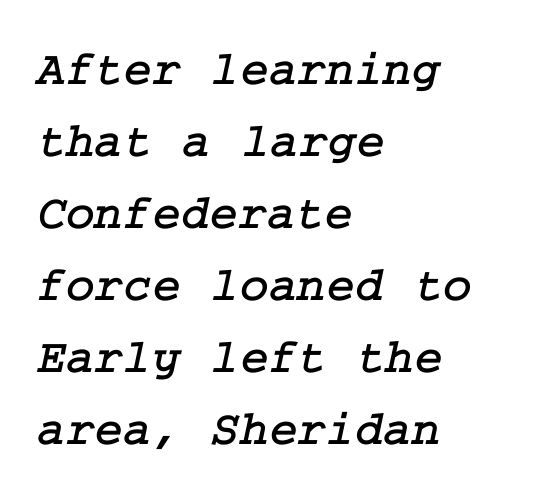
{"serif": "yes", "width": "normal", "stroke_contrast": "low", "x_height": "medium", "underline": "no", "align": "left", "line_spacing": "normal", "line_spacing_ratio": 1.47, "letter_spacing": "normal", "letter_spacing_em": 0.0, "glyph_px": 49}
